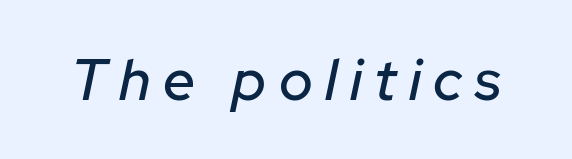
The image shows 57 px text type, italic (leaning right); set unusually wide letter spacing (+0.22 em), not underlined; low stroke contrast and a medium x-height.
